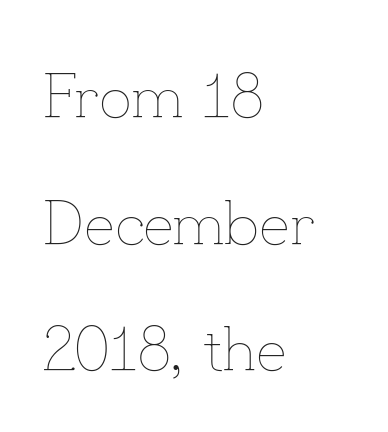
How are the letters spaced? Ordinarily, with no added tracking. This sample uses an upright cut, with every glyph sitting square on the baseline. One-word summary of the alignment: left. The cut favours lightness, reaching ordinary text weight at its darkest.
